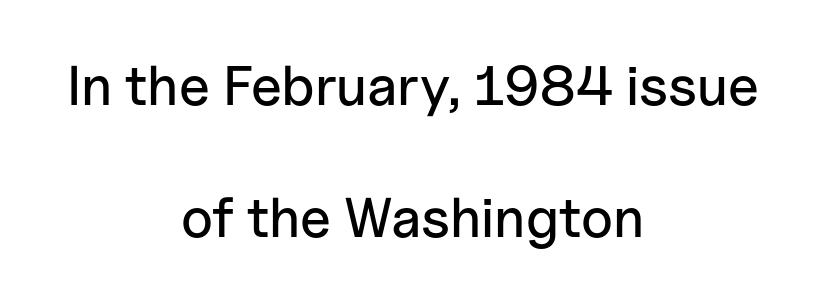
{"serif": "no", "italic": "no", "width": "normal", "stroke_contrast": "low", "x_height": "medium", "monospaced": "no", "underline": "no", "align": "center", "line_spacing": "loose", "line_spacing_ratio": 2.35, "letter_spacing": "normal", "letter_spacing_em": 0.0, "glyph_px": 56}
